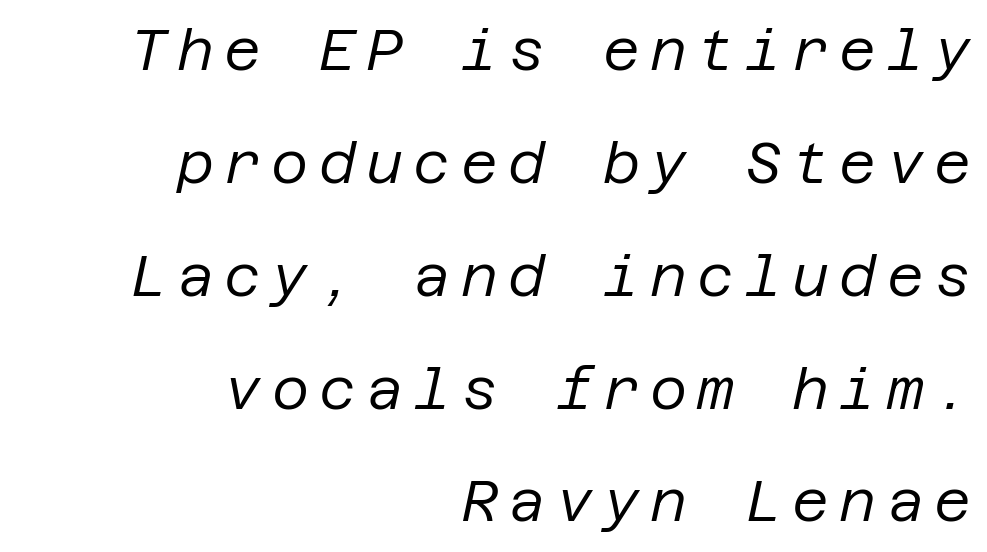
Does the lettering tilt? It does — this is italic. Lines of text with bare space underneath. The lines are quadded right. A light-to-regular cut is what we see here. Vertically, the passage feels expansive, rows floating well apart.
